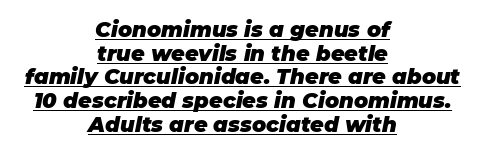
The image shows 21 px bold type, italic (leaning right); set centered, tight line spacing (1.13x), normal letter spacing, underlined.
